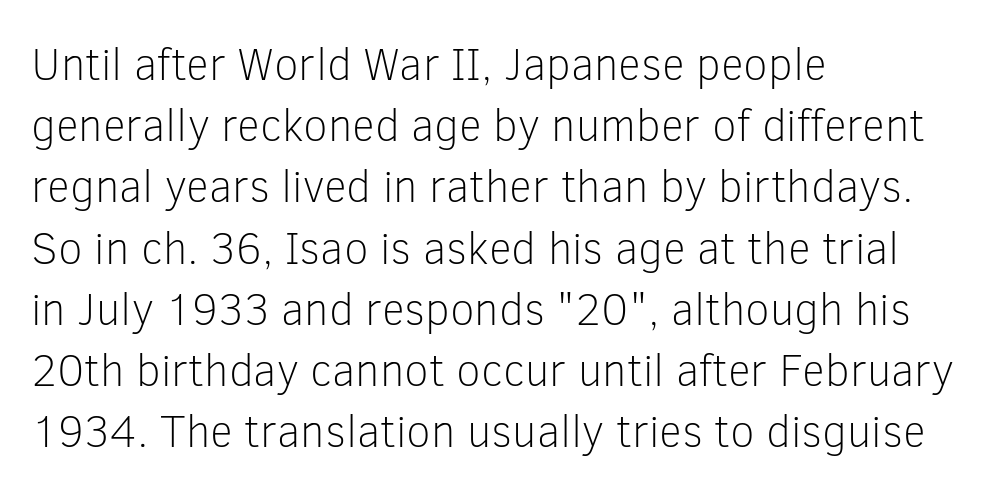
Q: Is the text bold? A: No.
Q: Is the text italic (slanted)? A: No, it is upright.
Q: Is the typeface a serif or a sans-serif typeface? A: Sans-serif.
Q: Is the text underlined? A: No.
Q: How is the paragraph aligned? A: Left-aligned.
Q: Is the spacing between letters normal or unusually wide? A: Normal.
Q: Is the spacing between lines tight, normal or loose? A: Normal.
Q: Width (condensed, normal, or wide)? A: Normal.
Q: Stroke contrast? A: Low.
Q: x-height? A: Medium.
Q: Monospaced? A: No.
